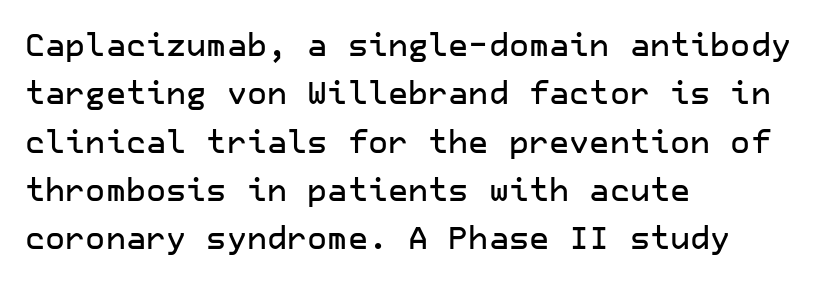
{"serif": "no", "italic": "no", "width": "normal", "stroke_contrast": "low", "x_height": "medium", "underline": "no", "align": "left", "line_spacing": "normal", "line_spacing_ratio": 1.56, "letter_spacing": "normal", "letter_spacing_em": 0.0, "glyph_px": 31}
